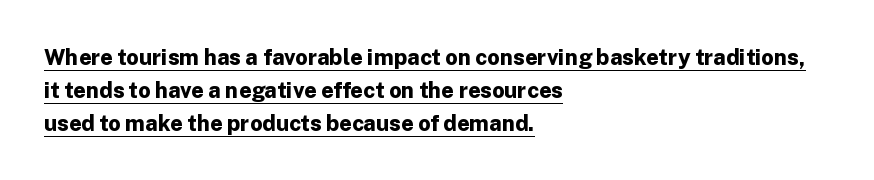
The image shows 22 px bold type, upright; set left-aligned, normal line spacing (1.49x), normal letter spacing, underlined.
